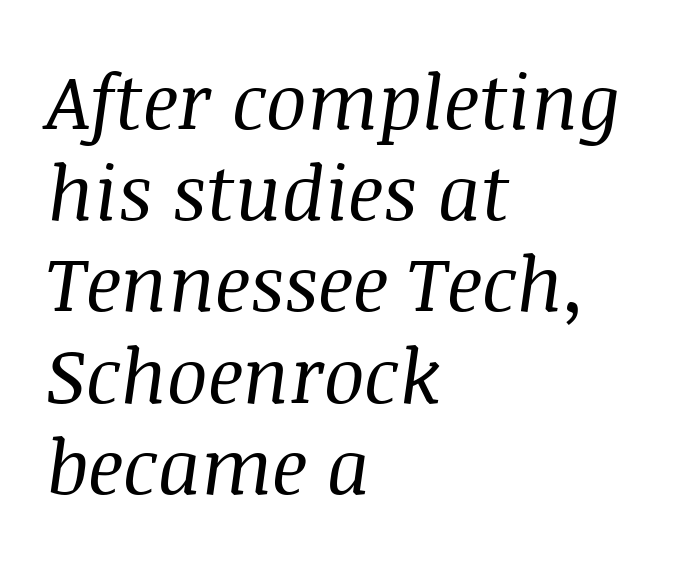
{"serif": "yes", "italic": "yes", "lean": "right", "slant_degrees": 8, "bold": "no", "weight": "regular", "width": "normal", "stroke_contrast": "medium", "x_height": "large", "monospaced": "no", "underline": "no", "align": "left", "line_spacing_ratio": 1.2, "letter_spacing": "normal", "letter_spacing_em": 0.0, "glyph_px": 76}
